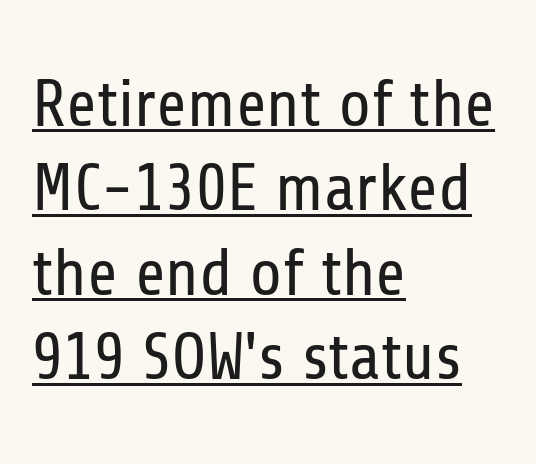
You can tell from the bare stems that sans-serif type was used. Bold? No — there's no thickening of the strokes. Layout note: lines flush left. You could not count columns in this text — the font is proportionally spaced.
